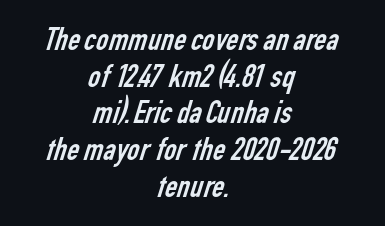
Compared with a flush-left layout, this one balances lines on the center instead. Notice how descenders almost collide with the ascenders below — that's tight leading. Observe the absence of serifs on each vertical stroke in this sample. Tracking value appears to be zero — textbook default spacing. The font sits on the lighter half of the weight spectrum, regular included. The strip under each line holds only bare page.
